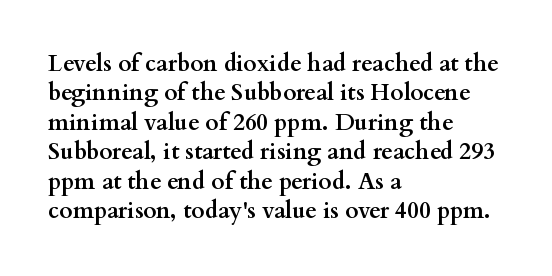
In terms of posture, this sample is upright. Whoever set this chose a conventional vertical rhythm. The space directly below the letters is spotless. A typesetter would call this zero additional tracking.
